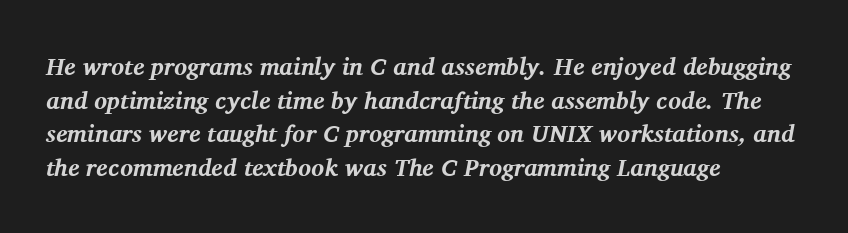
{"italic": "yes", "lean": "right", "slant_degrees": 11, "bold": "yes", "underline": "no", "align": "left", "line_spacing": "normal", "line_spacing_ratio": 1.4, "letter_spacing": "normal", "letter_spacing_em": 0.0, "glyph_px": 24}
